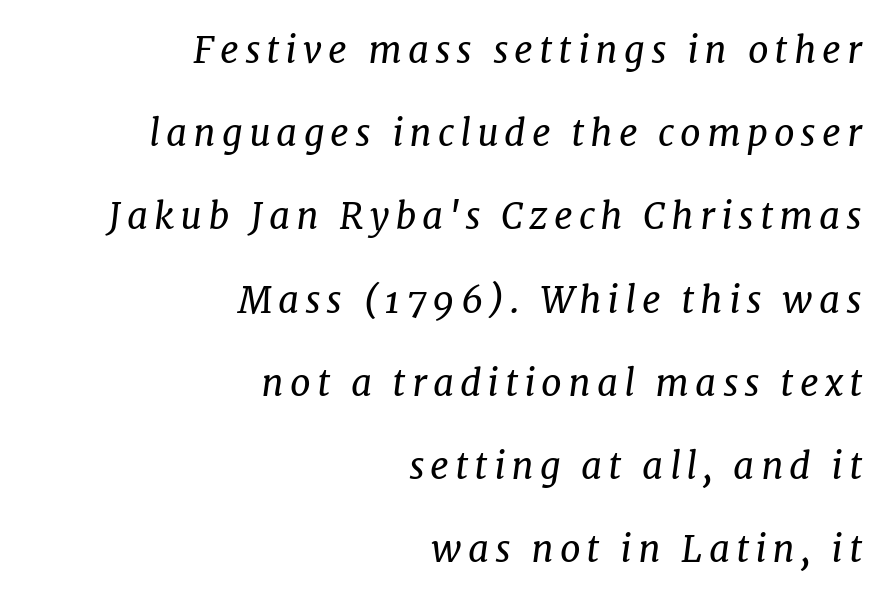
{"serif": "yes", "italic": "yes", "lean": "right", "slant_degrees": 7, "bold": "no", "weight": "regular", "width": "normal", "stroke_contrast": "low", "x_height": "medium", "monospaced": "no", "underline": "no", "align": "right", "line_spacing": "loose", "line_spacing_ratio": 2.25, "glyph_px": 37}
